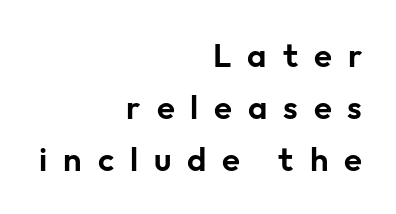
The image shows 33 px sans-serif type, upright; set right-aligned, normal line spacing (1.57x), unusually wide letter spacing (+0.48 em), not underlined; low stroke contrast and a medium x-height.
